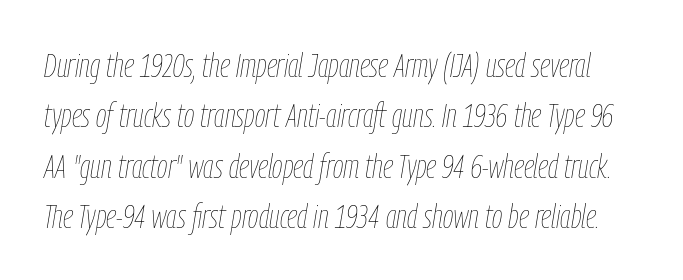
The image shows 34 px thin, condensed type, italic (leaning right); set normal line spacing (1.48x), normal letter spacing, not underlined; low stroke contrast and a medium x-height.
